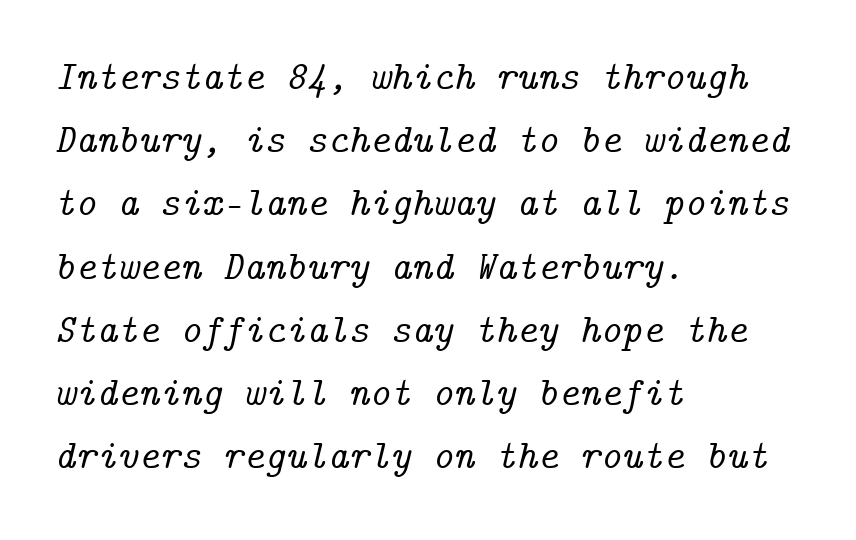
{"serif": "yes", "italic": "yes", "lean": "right", "slant_degrees": 14, "width": "normal", "stroke_contrast": "low", "x_height": "medium", "underline": "no", "align": "left", "line_spacing": "normal", "line_spacing_ratio": 1.58, "letter_spacing": "normal", "letter_spacing_em": 0.0, "glyph_px": 40}
